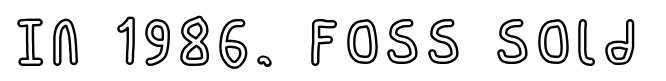
The image shows 48 px condensed type, upright; set not underlined; a large x-height.
